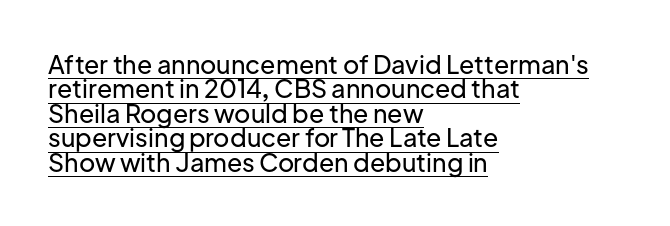
The image shows 25 px text type, upright; set left-aligned, tight line spacing (0.98x), normal letter spacing, underlined.
